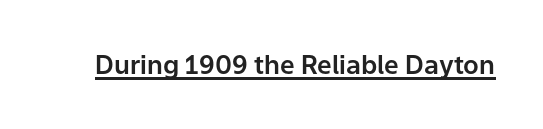
Q: Is the text italic (slanted)? A: No, it is upright.
Q: Is the text underlined? A: Yes.
Q: Is the spacing between letters normal or unusually wide? A: Normal.
